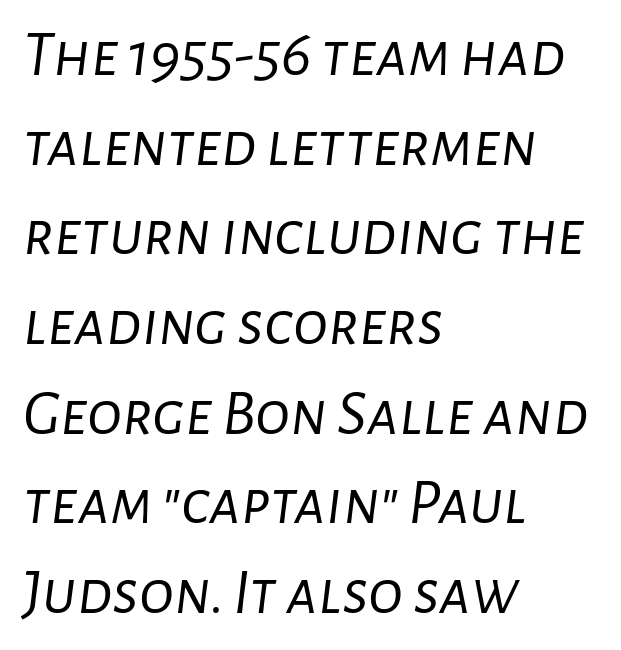
{"italic": "yes", "lean": "right", "slant_degrees": 7, "bold": "no", "weight": "light", "width": "normal", "stroke_contrast": "low", "x_height": "medium", "monospaced": "no", "underline": "no", "align": "left", "line_spacing": "normal", "line_spacing_ratio": 1.38, "letter_spacing": "normal", "letter_spacing_em": 0.0, "glyph_px": 65}
